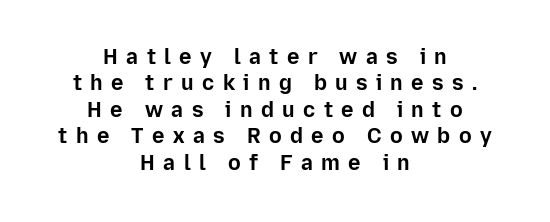
Nope, not italic — everything's standing straight. Between one letter and the next there's a generous, obvious gap. The passage shown stacks its lines at a standard gap. Underlining? Definitely not there. The characters look thick and weighty, a clear bold. The paragraph has two soft edges and a firm central axis.
